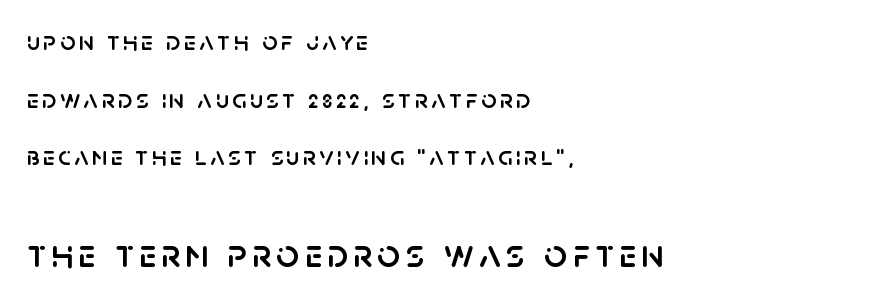
Q: Is the text italic (slanted)? A: No, it is upright.
Q: Is the typeface a serif or a sans-serif typeface? A: Sans-serif.
Q: Is the text underlined? A: No.
Q: How is the paragraph aligned? A: Left-aligned.
Q: Is the spacing between lines tight, normal or loose? A: Loose.
Q: Which block of text is set in a larger size, the first (top) or the second (bottom)? A: The second (bottom) one.
Q: Width (condensed, normal, or wide)? A: Normal.
Q: Stroke contrast? A: Low.
Q: x-height? A: Large.
Q: Monospaced? A: No.
